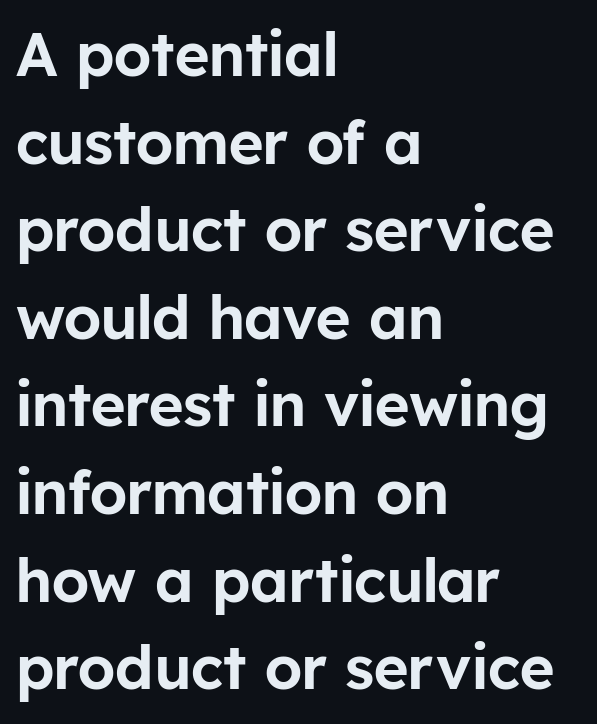
{"serif": "no", "italic": "no", "width": "normal", "stroke_contrast": "low", "x_height": "medium", "monospaced": "no", "underline": "no", "align": "left", "line_spacing": "normal", "line_spacing_ratio": 1.46, "letter_spacing": "normal", "letter_spacing_em": 0.0, "glyph_px": 60}
